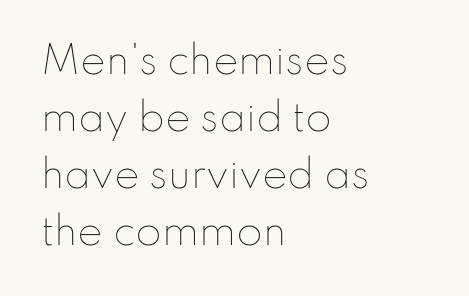
Q: Is the text bold? A: No.
Q: Is the text italic (slanted)? A: No, it is upright.
Q: Is the text underlined? A: No.
Q: How is the paragraph aligned? A: Left-aligned.
Q: Is the spacing between letters normal or unusually wide? A: Normal.
Q: Is the spacing between lines tight, normal or loose? A: Normal.
Q: Width (condensed, normal, or wide)? A: Normal.
Q: Stroke contrast? A: Low.
Q: x-height? A: Small.
Q: Monospaced? A: No.
